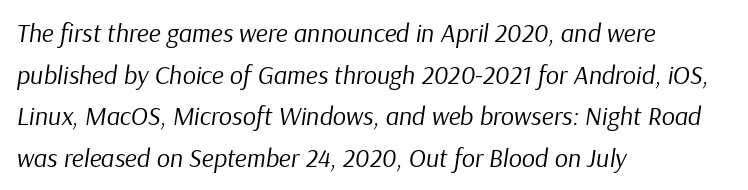
The image shows 26 px text type, italic (leaning right); set left-aligned, normal line spacing (1.6x), normal letter spacing, not underlined.
